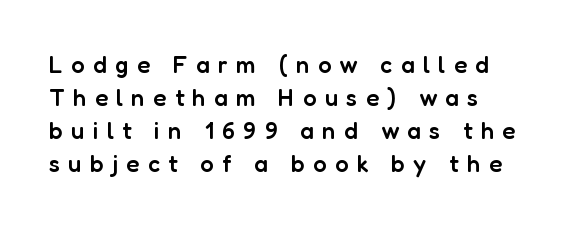
{"italic": "no", "bold": "semi", "underline": "no", "align": "left", "line_spacing": "normal", "line_spacing_ratio": 1.38, "letter_spacing": "wide", "letter_spacing_em": 0.35, "glyph_px": 24}
